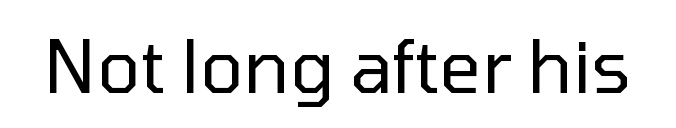
{"serif": "no", "italic": "no", "bold": "no", "weight": "regular", "width": "normal", "stroke_contrast": "low", "x_height": "medium", "monospaced": "no", "underline": "no", "letter_spacing": "normal", "letter_spacing_em": 0.0, "glyph_px": 73}
